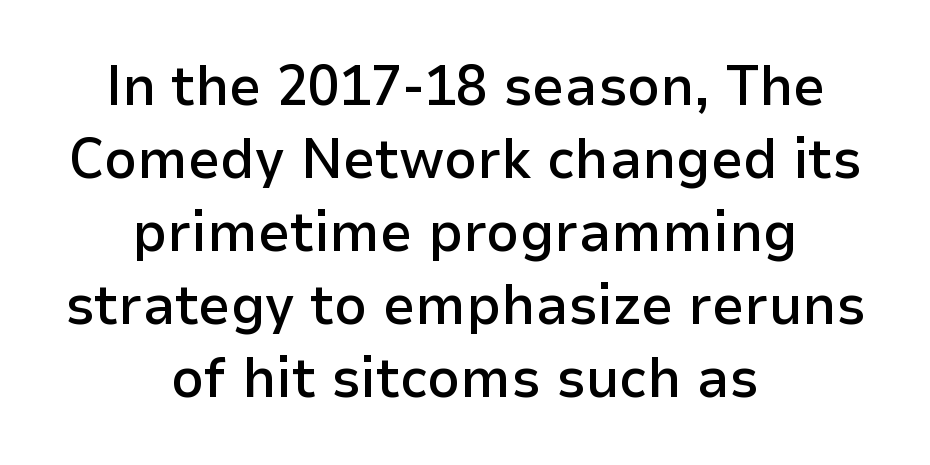
{"serif": "no", "italic": "no", "bold": "semi", "weight": "semibold", "width": "normal", "stroke_contrast": "low", "x_height": "medium", "monospaced": "no", "underline": "no", "align": "center", "line_spacing": "normal", "line_spacing_ratio": 1.28, "letter_spacing": "normal", "letter_spacing_em": 0.0, "glyph_px": 57}
